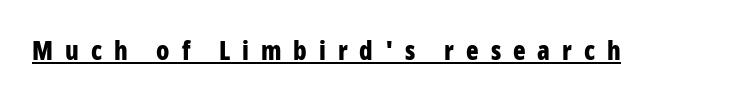
Q: Is the text bold? A: Yes.
Q: Is the text italic (slanted)? A: No, it is upright.
Q: Is the text underlined? A: Yes.
Q: Is the spacing between letters normal or unusually wide? A: Unusually wide.
